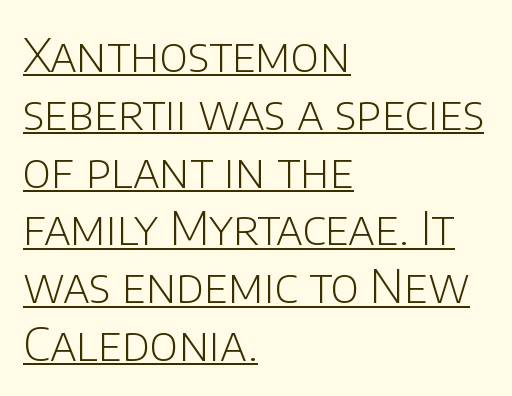
The passage shown is typed in a proportional face where columns would drift. The letters stand upright; this is a roman face. Are there feet on the stems? There aren't — it's a sans. The text block is weighted toward the left margin, trailing off unevenly rightward.
